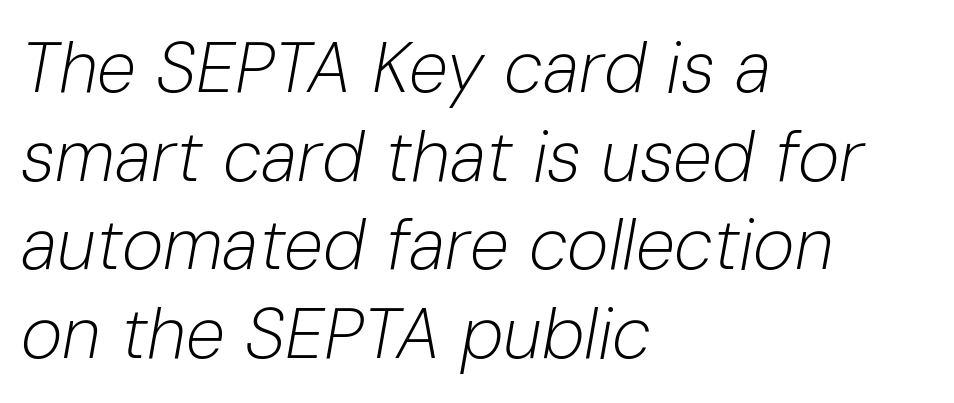
Q: Is the text bold? A: No.
Q: Is the text italic (slanted)? A: Yes, it leans right by about 10 degrees.
Q: Is the text underlined? A: No.
Q: How is the paragraph aligned? A: Left-aligned.
Q: Is the spacing between letters normal or unusually wide? A: Normal.
Q: Is the spacing between lines tight, normal or loose? A: Normal.
Q: Width (condensed, normal, or wide)? A: Normal.
Q: Stroke contrast? A: Low.
Q: x-height? A: Medium.
Q: Monospaced? A: No.
